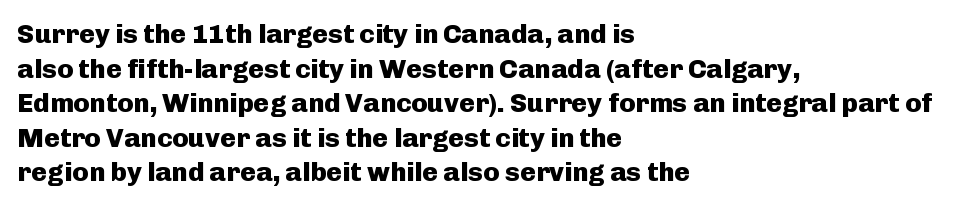
{"italic": "no", "bold": "yes", "underline": "no", "align": "left", "line_spacing": "normal", "line_spacing_ratio": 1.28, "letter_spacing": "normal", "letter_spacing_em": 0.0, "glyph_px": 27}
